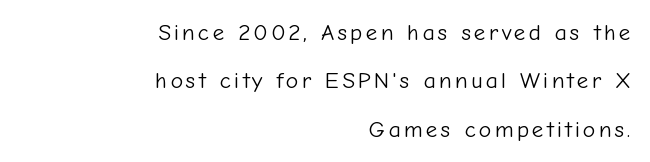
Q: Is the text bold? A: No.
Q: Is the text italic (slanted)? A: No, it is upright.
Q: Is the text underlined? A: No.
Q: How is the paragraph aligned? A: Right-aligned.
Q: Is the spacing between lines tight, normal or loose? A: Loose.
